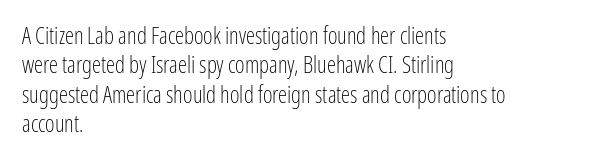
It's the straight-up-and-down kind of type. The face used here is rendered with its standard letterfit. The setting favours the left margin, as ordinary paragraphs usually do. This is not heavy type; no bold has been used. Interline gaps are of average width in this sample.
